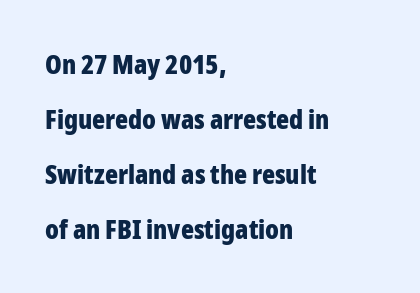
Q: Is the text bold? A: Yes.
Q: Is the text italic (slanted)? A: No, it is upright.
Q: Is the text underlined? A: No.
Q: How is the paragraph aligned? A: Left-aligned.
Q: Is the spacing between letters normal or unusually wide? A: Normal.
Q: Is the spacing between lines tight, normal or loose? A: Loose.
